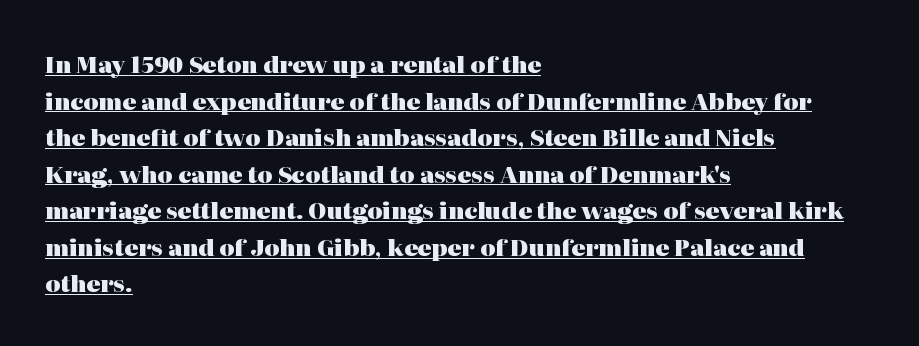
{"italic": "no", "bold": "yes", "underline": "yes", "align": "left", "line_spacing": "normal", "line_spacing_ratio": 1.59, "letter_spacing": "normal", "letter_spacing_em": 0.0, "glyph_px": 23}
